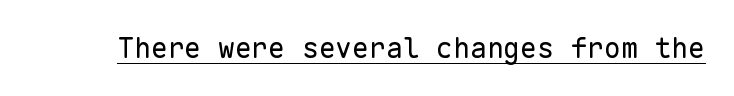
{"serif": "no", "italic": "no", "bold": "no", "weight": "regular", "width": "normal", "stroke_contrast": "low", "x_height": "medium", "monospaced": "yes", "underline": "yes", "letter_spacing": "normal", "letter_spacing_em": 0.0, "glyph_px": 28}
